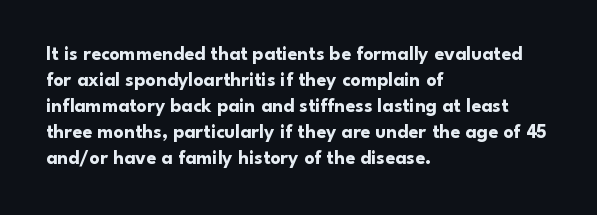
The lettering holds an erect, upright posture throughout. The text block is weighted toward the left margin, trailing off unevenly rightward. The strokes are fattened all the way to bold. Bare-footed words on every line.
